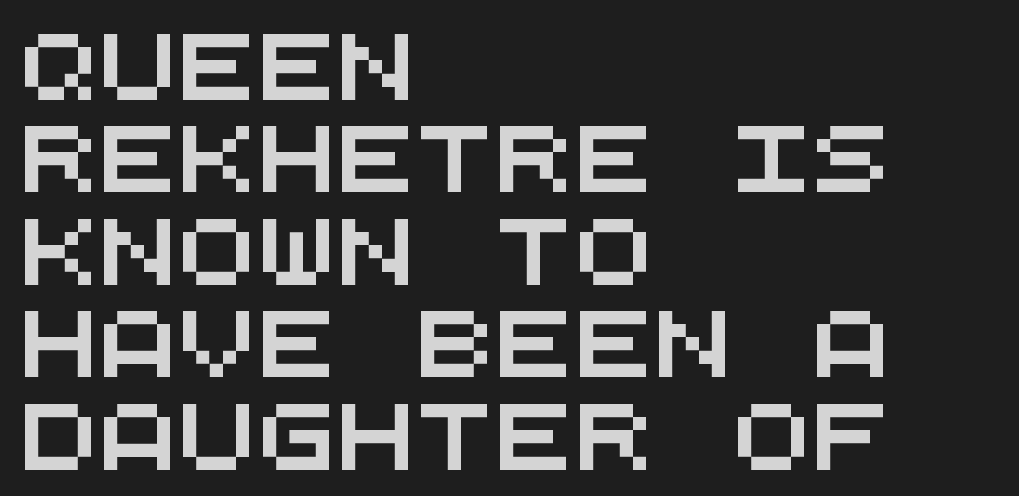
Q: Is the typeface a serif or a sans-serif typeface? A: Sans-serif.
Q: Is the text underlined? A: No.
Q: How is the paragraph aligned? A: Left-aligned.
Q: Is the spacing between letters normal or unusually wide? A: Normal.
Q: Is the spacing between lines tight, normal or loose? A: Normal.
Q: Width (condensed, normal, or wide)? A: Wide.
Q: Stroke contrast? A: Medium.
Q: x-height? A: Large.
Q: Monospaced? A: Yes.
